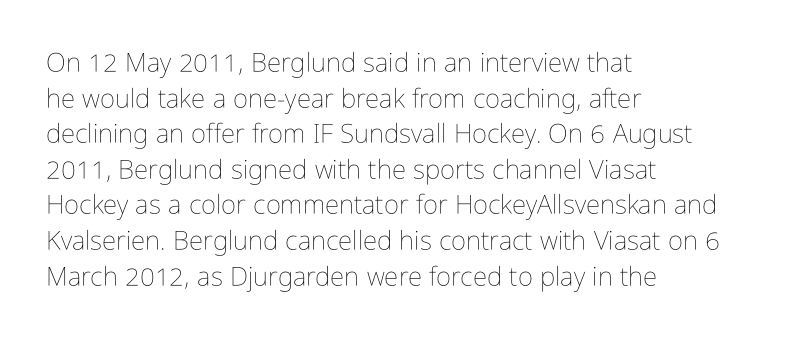
The image shows 26 px text type, upright; set left-aligned, normal line spacing (1.37x), normal letter spacing, not underlined.
